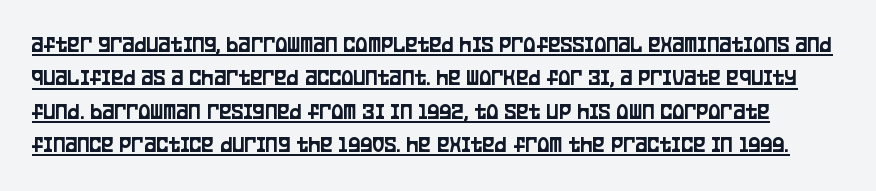
Q: Is the text italic (slanted)? A: No, it is upright.
Q: Is the text underlined? A: Yes.
Q: Is the spacing between letters normal or unusually wide? A: Normal.
Q: Is the spacing between lines tight, normal or loose? A: Normal.
